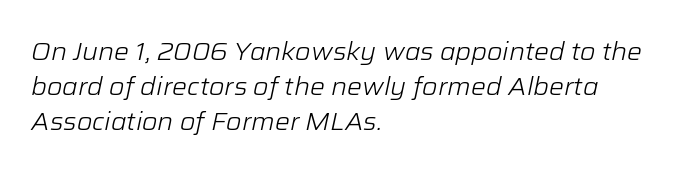
Q: Is the text bold? A: No.
Q: Is the text italic (slanted)? A: Yes, it leans right by about 12 degrees.
Q: Is the text underlined? A: No.
Q: How is the paragraph aligned? A: Left-aligned.
Q: Is the spacing between letters normal or unusually wide? A: Normal.
Q: Is the spacing between lines tight, normal or loose? A: Normal.
